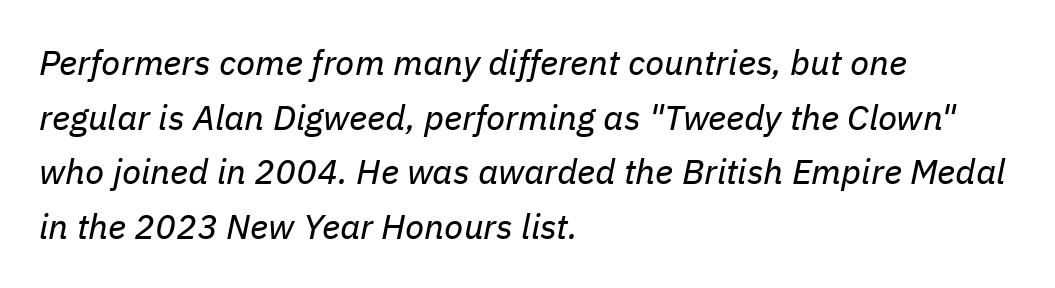
Q: Is the text bold? A: No.
Q: Is the text italic (slanted)? A: Yes, it leans right by about 11 degrees.
Q: Is the text underlined? A: No.
Q: How is the paragraph aligned? A: Left-aligned.
Q: Is the spacing between letters normal or unusually wide? A: Normal.
Q: Is the spacing between lines tight, normal or loose? A: Normal.
Q: Width (condensed, normal, or wide)? A: Normal.
Q: Stroke contrast? A: Low.
Q: x-height? A: Medium.
Q: Monospaced? A: No.
